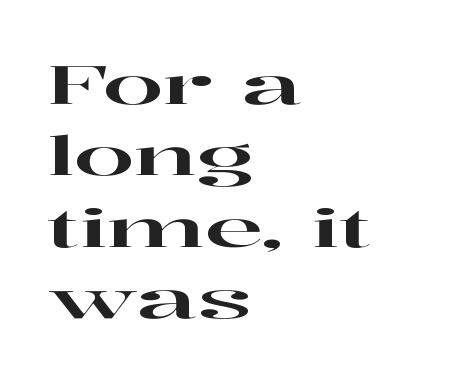
The image shows 54 px wide serif type, upright; set left-aligned, normal line spacing (1.32x), normal letter spacing, not underlined; high stroke contrast and a medium x-height.
